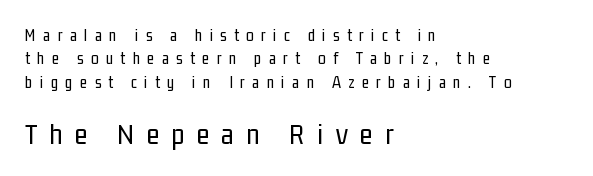
Q: Is the text bold? A: No.
Q: Is the text italic (slanted)? A: No, it is upright.
Q: Is the typeface a serif or a sans-serif typeface? A: Sans-serif.
Q: Is the text underlined? A: No.
Q: How is the paragraph aligned? A: Left-aligned.
Q: Is the spacing between letters normal or unusually wide? A: Unusually wide.
Q: Is the spacing between lines tight, normal or loose? A: Normal.
Q: Which block of text is set in a larger size, the first (top) or the second (bottom)? A: The second (bottom) one.
Q: Width (condensed, normal, or wide)? A: Condensed.
Q: Stroke contrast? A: Low.
Q: x-height? A: Medium.
Q: Monospaced? A: No.
